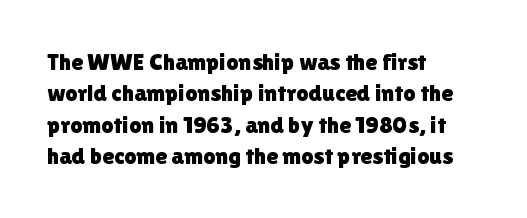
The image shows 24 px text type, upright; set left-aligned, normal line spacing (1.31x), normal letter spacing, not underlined.
